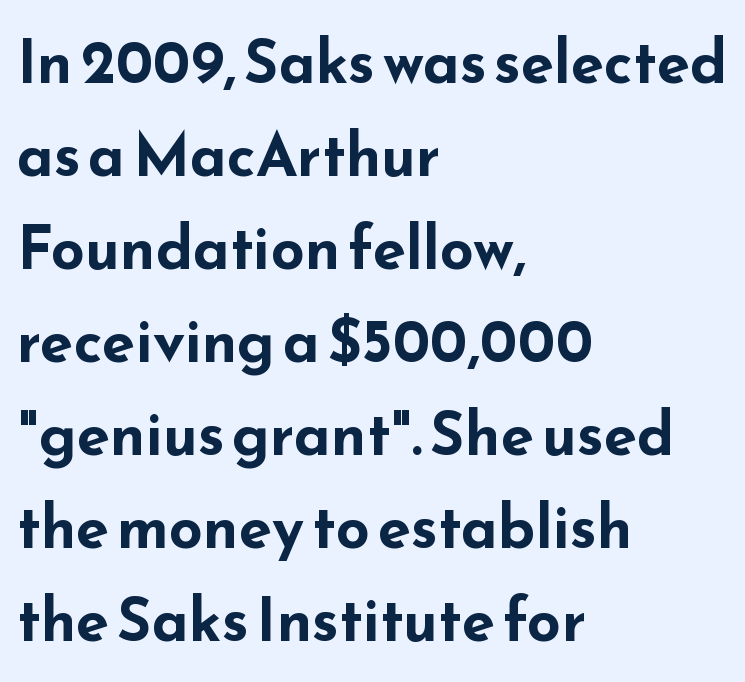
Q: Is the text bold? A: Yes.
Q: Is the text italic (slanted)? A: No, it is upright.
Q: Is the typeface a serif or a sans-serif typeface? A: Sans-serif.
Q: Is the text underlined? A: No.
Q: How is the paragraph aligned? A: Left-aligned.
Q: Is the spacing between letters normal or unusually wide? A: Normal.
Q: Is the spacing between lines tight, normal or loose? A: Normal.
Q: Width (condensed, normal, or wide)? A: Wide.
Q: Stroke contrast? A: Low.
Q: x-height? A: Small.
Q: Monospaced? A: No.
